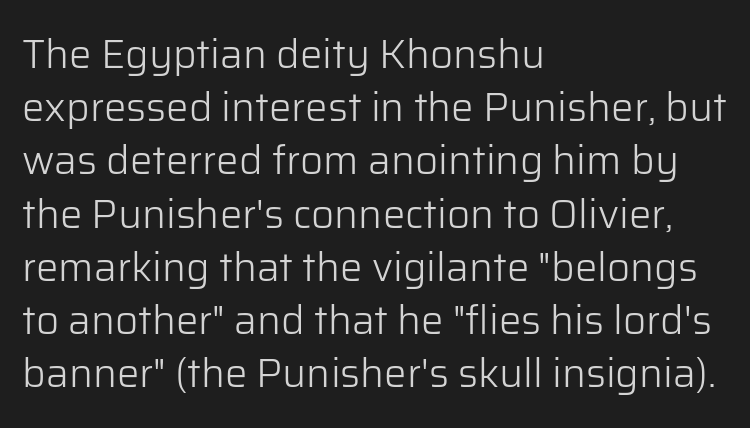
{"serif": "no", "italic": "no", "bold": "no", "weight": "light", "width": "normal", "stroke_contrast": "low", "x_height": "medium", "monospaced": "no", "underline": "no", "align": "left", "line_spacing": "normal", "line_spacing_ratio": 1.33, "letter_spacing": "normal", "letter_spacing_em": 0.0, "glyph_px": 40}
